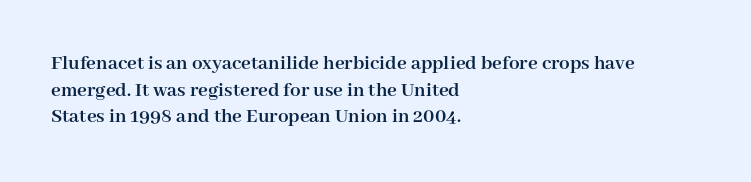
Q: Is the text bold? A: Yes.
Q: Is the text italic (slanted)? A: No, it is upright.
Q: Is the text underlined? A: No.
Q: How is the paragraph aligned? A: Left-aligned.
Q: Is the spacing between letters normal or unusually wide? A: Normal.
Q: Is the spacing between lines tight, normal or loose? A: Normal.
